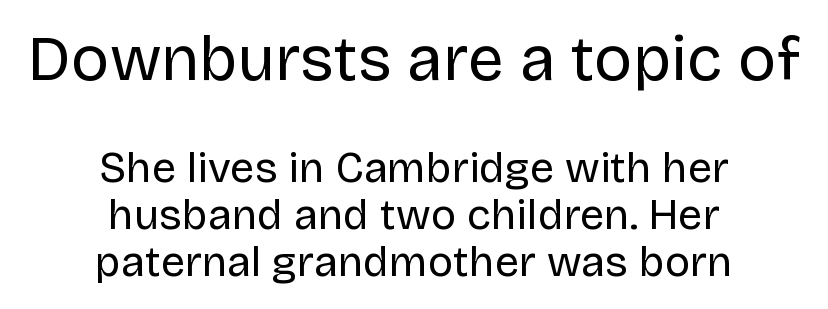
The image shows 64 px regular-weight sans-serif type, upright; set centered, tight line spacing (1.1x), normal letter spacing, not underlined; the first (top) block is 1.49x larger; low stroke contrast and a large x-height.
